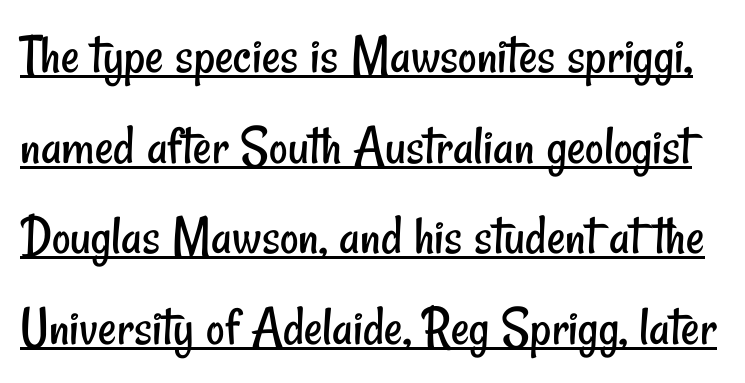
The strokes are not fattened; the text isn't bold. Compared with typical body copy, the letter spacing here is the same. Proportional: the letters do not fall into vertical columns. Serif or sans? Sans — the stroke terminals are bare. Honestly, the underline is the first thing you notice here.
